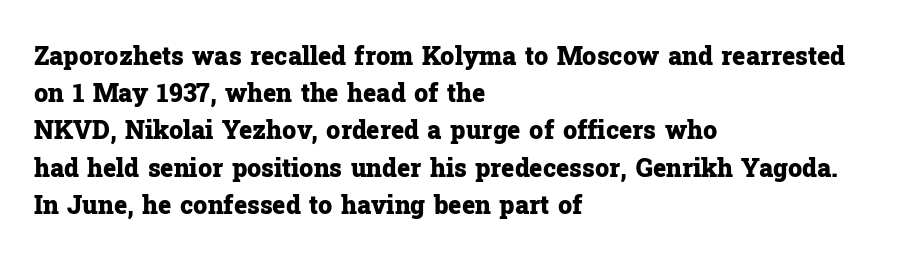
{"italic": "no", "bold": "yes", "underline": "no", "align": "left", "line_spacing": "normal", "line_spacing_ratio": 1.49, "letter_spacing": "normal", "letter_spacing_em": 0.0, "glyph_px": 25}
